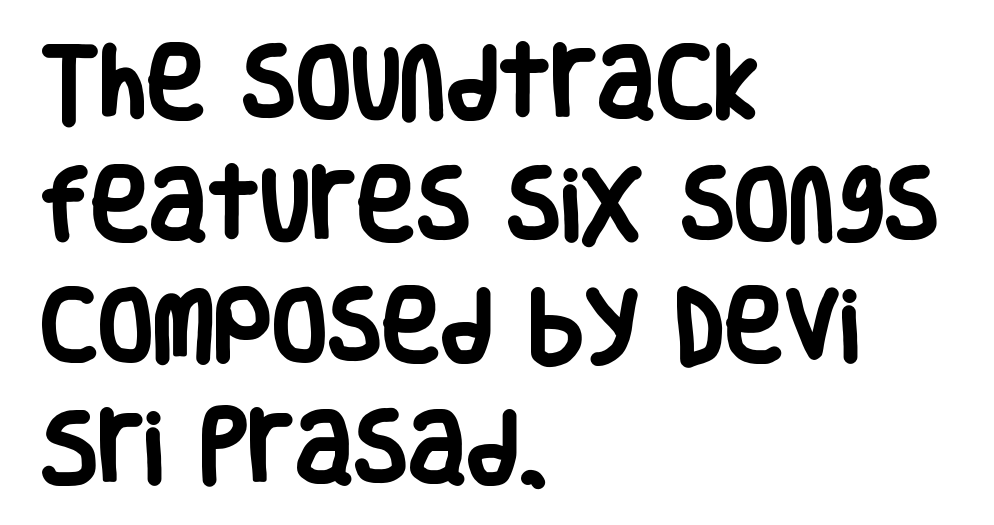
The image shows 80 px heavy, condensed sans-serif type, upright; set left-aligned, normal line spacing (1.52x), normal letter spacing, not underlined; low stroke contrast and a large x-height.
